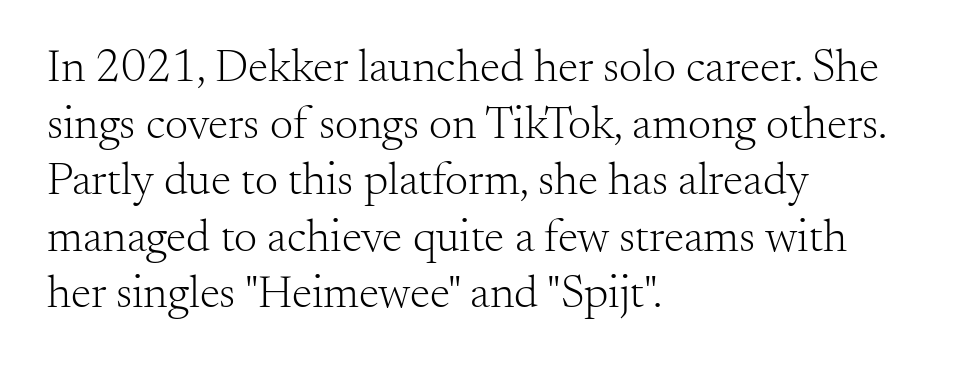
This rendering employs a face with finishing strokes, i.e., a serif. The face looks like a standard text weight, possibly lighter. Horizontally, the lines are justified to the leading edge only. What stands out about the letter spacing? Nothing — it is the standard amount. Underline: absent.
